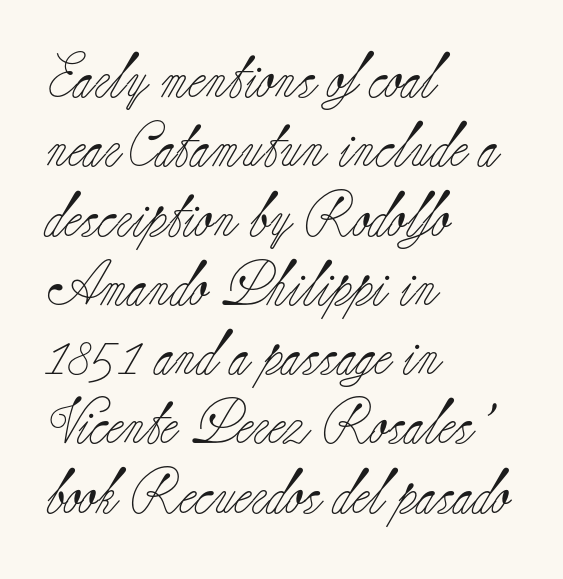
Q: Is the text bold? A: No.
Q: Is the text italic (slanted)? A: Yes.
Q: Is the typeface a serif or a sans-serif typeface? A: Serif.
Q: Is the text underlined? A: No.
Q: How is the paragraph aligned? A: Left-aligned.
Q: Is the spacing between letters normal or unusually wide? A: Normal.
Q: Is the spacing between lines tight, normal or loose? A: Normal.
Q: Width (condensed, normal, or wide)? A: Normal.
Q: Stroke contrast? A: Low.
Q: x-height? A: Small.
Q: Monospaced? A: No.
